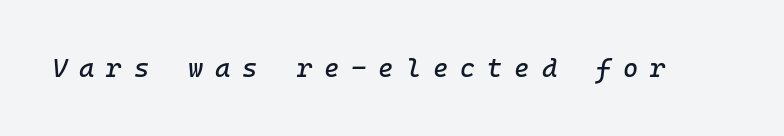
{"italic": "yes", "lean": "right", "slant_degrees": 10, "underline": "no", "letter_spacing": "wide", "letter_spacing_em": 0.46, "glyph_px": 26}
